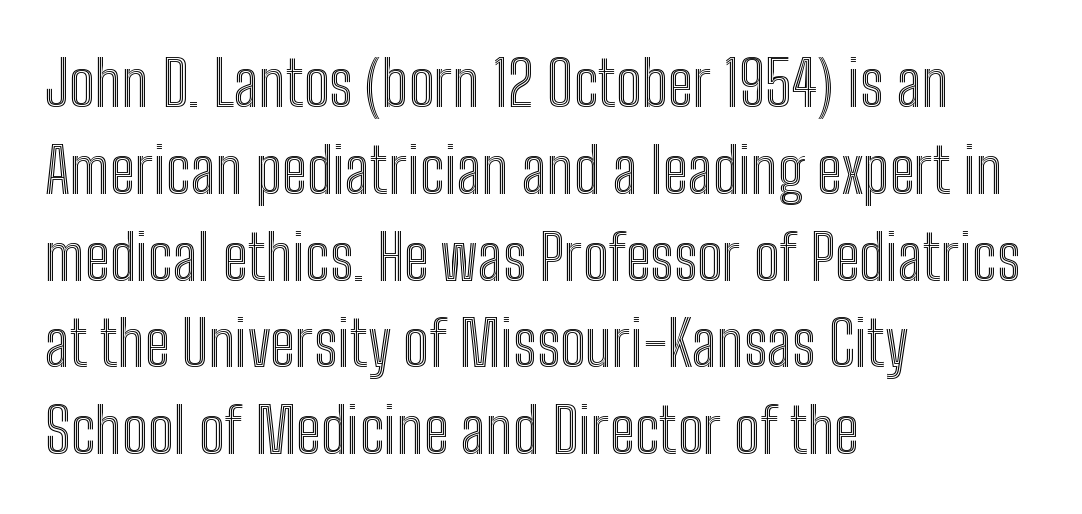
The image shows 62 px condensed type, upright; set left-aligned, normal line spacing (1.4x), normal letter spacing, not underlined; a medium x-height.
